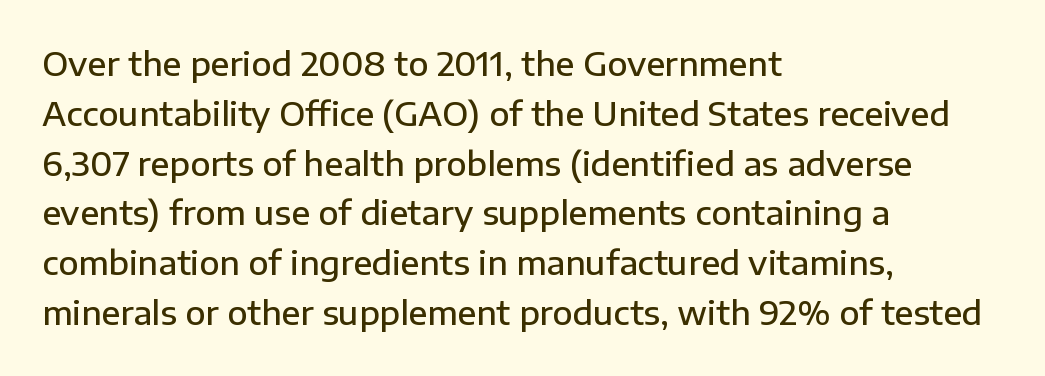
{"serif": "no", "italic": "no", "bold": "semi", "weight": "semibold", "width": "normal", "stroke_contrast": "low", "x_height": "medium", "monospaced": "no", "underline": "no", "align": "left", "line_spacing": "normal", "line_spacing_ratio": 1.51, "letter_spacing": "normal", "letter_spacing_em": 0.0, "glyph_px": 33}
